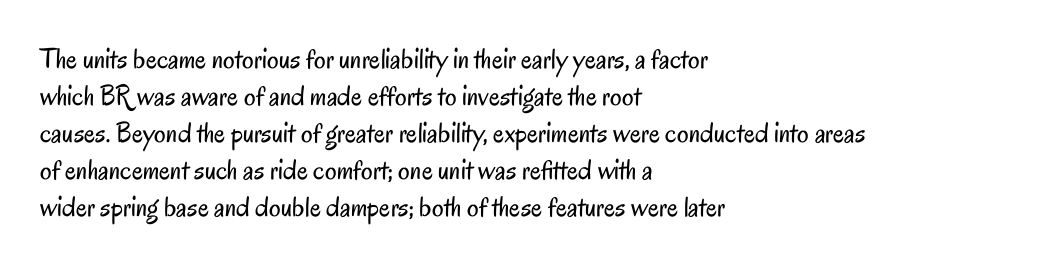
The image shows 29 px regular-weight, condensed sans-serif type, upright; set left-aligned, normal line spacing (1.28x), normal letter spacing, not underlined; low stroke contrast and a small x-height.
